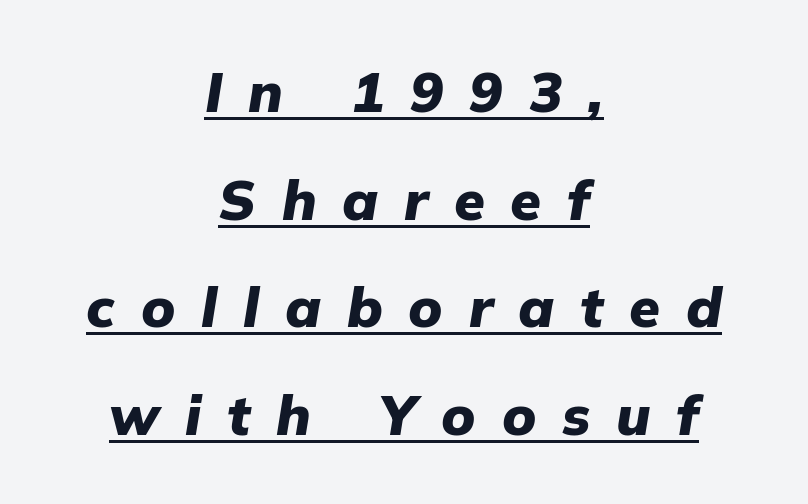
The image shows 56 px heavy type, italic (leaning right); set centered, loose line spacing (1.92x), unusually wide letter spacing (+0.46 em), underlined; low stroke contrast and a medium x-height.
